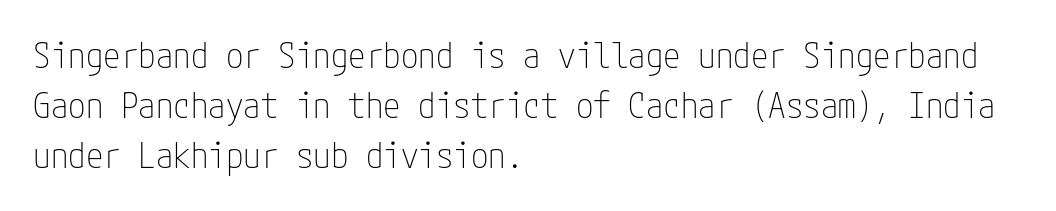
Q: Is the text bold? A: No.
Q: Is the text italic (slanted)? A: No, it is upright.
Q: Is the typeface a serif or a sans-serif typeface? A: Sans-serif.
Q: Is the text underlined? A: No.
Q: How is the paragraph aligned? A: Left-aligned.
Q: Is the spacing between letters normal or unusually wide? A: Normal.
Q: Is the spacing between lines tight, normal or loose? A: Normal.
Q: Width (condensed, normal, or wide)? A: Condensed.
Q: Stroke contrast? A: Low.
Q: x-height? A: Medium.
